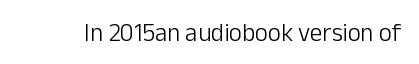
{"italic": "no", "bold": "no", "underline": "no", "letter_spacing": "normal", "letter_spacing_em": 0.0, "glyph_px": 25}
